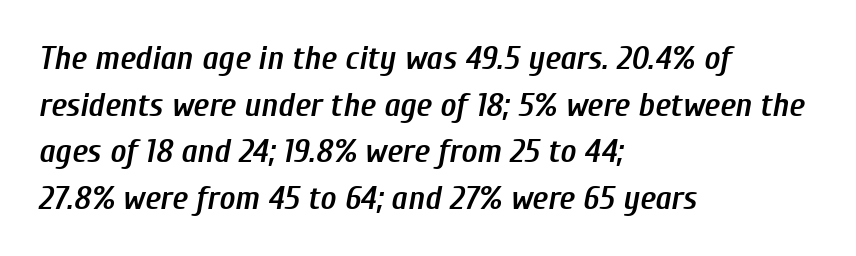
On the weight axis this lands at semibold, roughly 600. Line spacing here is normal. The letters are slanted; this is an italic face. Here the designer chose a conventional face with non-uniform glyph widths. Horizontally, the lines are justified to the leading edge only.
